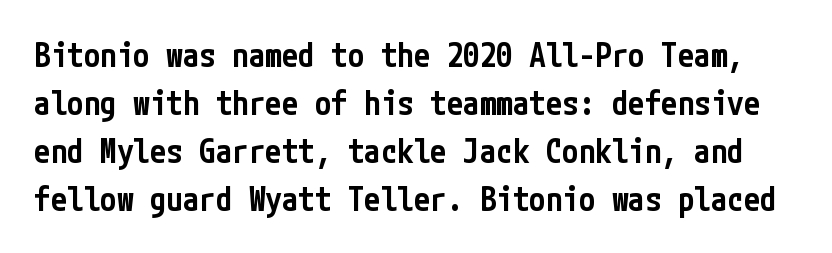
These lines keep a tight, regular rhythm from letter to letter. Descenders are the only things crossing below the line. Firm but not heavy-handed strokes: this text is semibold. Is there much room between lines? A standard amount, neither cramped nor airy. When letters stand straight like this, we call the style roman or upright. A sans-serif font was chosen for this passage.
